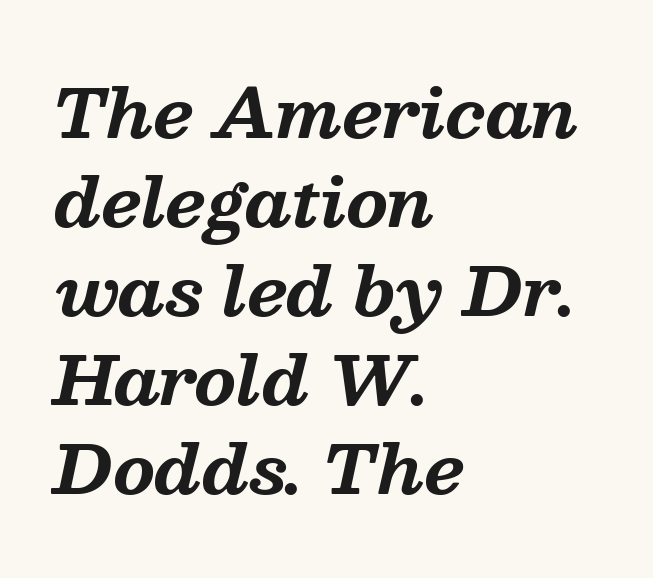
Q: Is the text bold? A: Yes.
Q: Is the text italic (slanted)? A: Yes, it leans right by about 13 degrees.
Q: Is the typeface a serif or a sans-serif typeface? A: Serif.
Q: Is the text underlined? A: No.
Q: How is the paragraph aligned? A: Left-aligned.
Q: Is the spacing between letters normal or unusually wide? A: Normal.
Q: Is the spacing between lines tight, normal or loose? A: Normal.
Q: Width (condensed, normal, or wide)? A: Normal.
Q: Stroke contrast? A: Medium.
Q: x-height? A: Medium.
Q: Monospaced? A: No.
